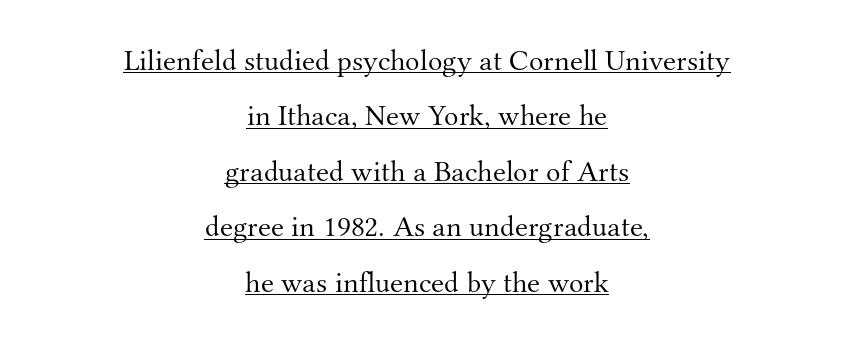
{"serif": "yes", "italic": "no", "bold": "no", "weight": "light", "width": "normal", "stroke_contrast": "medium", "x_height": "small", "monospaced": "no", "underline": "yes", "align": "center", "line_spacing_ratio": 1.85, "letter_spacing": "normal", "letter_spacing_em": 0.0, "glyph_px": 30}
